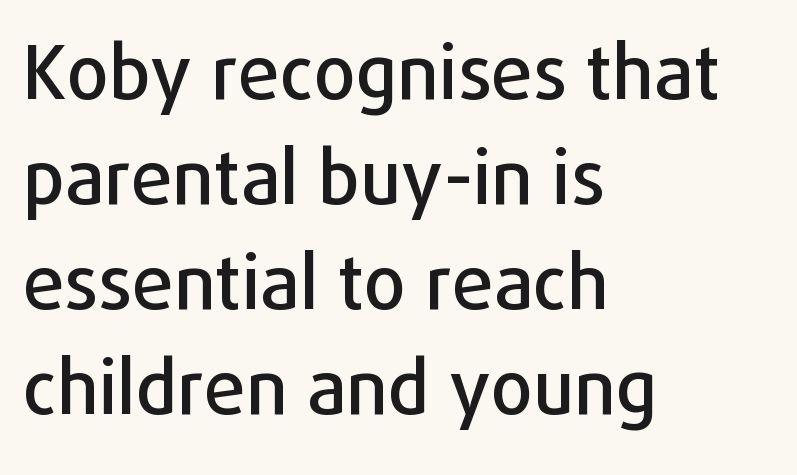
Q: Is the text italic (slanted)? A: No, it is upright.
Q: Is the typeface a serif or a sans-serif typeface? A: Sans-serif.
Q: Is the text underlined? A: No.
Q: How is the paragraph aligned? A: Left-aligned.
Q: Is the spacing between letters normal or unusually wide? A: Normal.
Q: Is the spacing between lines tight, normal or loose? A: Normal.
Q: Width (condensed, normal, or wide)? A: Normal.
Q: Stroke contrast? A: Low.
Q: x-height? A: Medium.
Q: Monospaced? A: No.
